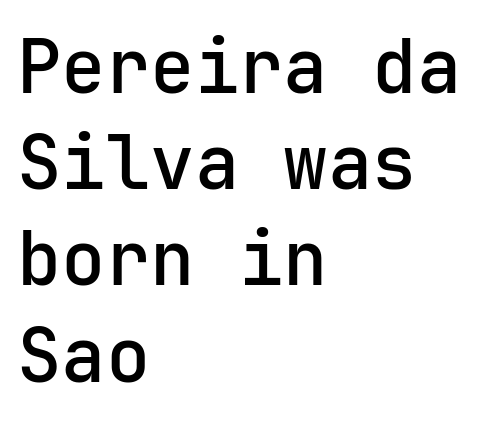
The image shows 74 px sans-serif type, upright, monospaced; set left-aligned, normal line spacing (1.3x), normal letter spacing, not underlined; low stroke contrast and a medium x-height.
